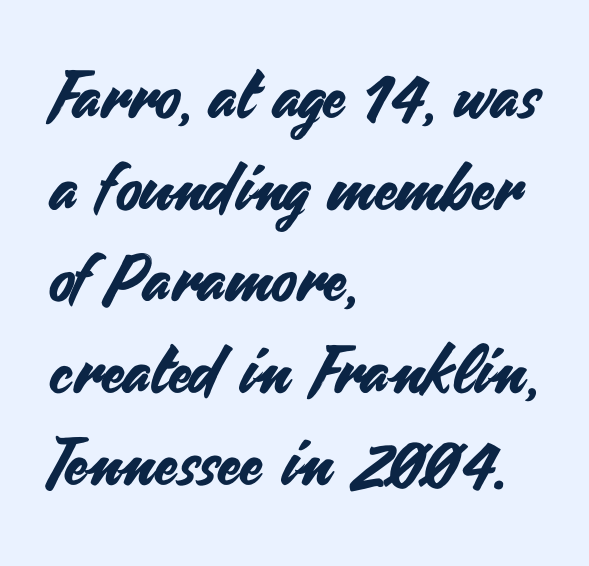
The passage is arranged the way most books set body copy — flush left. One glance says typical: line gaps are just what's usual. Note: no serifs on the glyphs. This rendering leaves character spacing at its baseline value. Character widths vary here, with narrow letters taking less room than wide ones.
